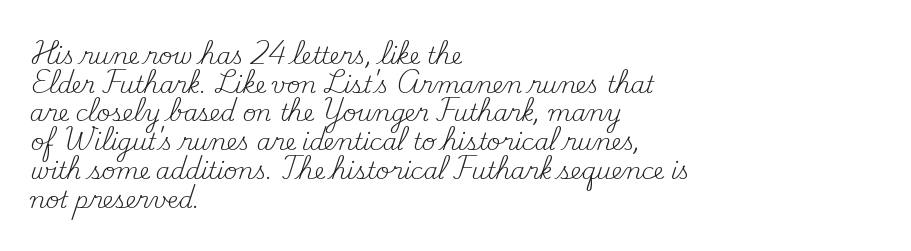
The image shows 23 px text type; set left-aligned, normal line spacing (1.25x), normal letter spacing, not underlined.
